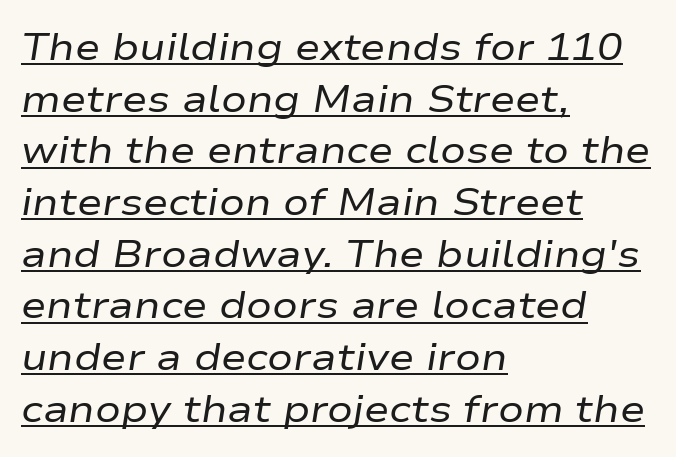
Successive baselines arrive at the customary interval. How are the letters spaced? Ordinarily, with no added tracking. Is the block centered? No — it sits flush against the left margin. Stems here are at most as thick as an everyday book face.
